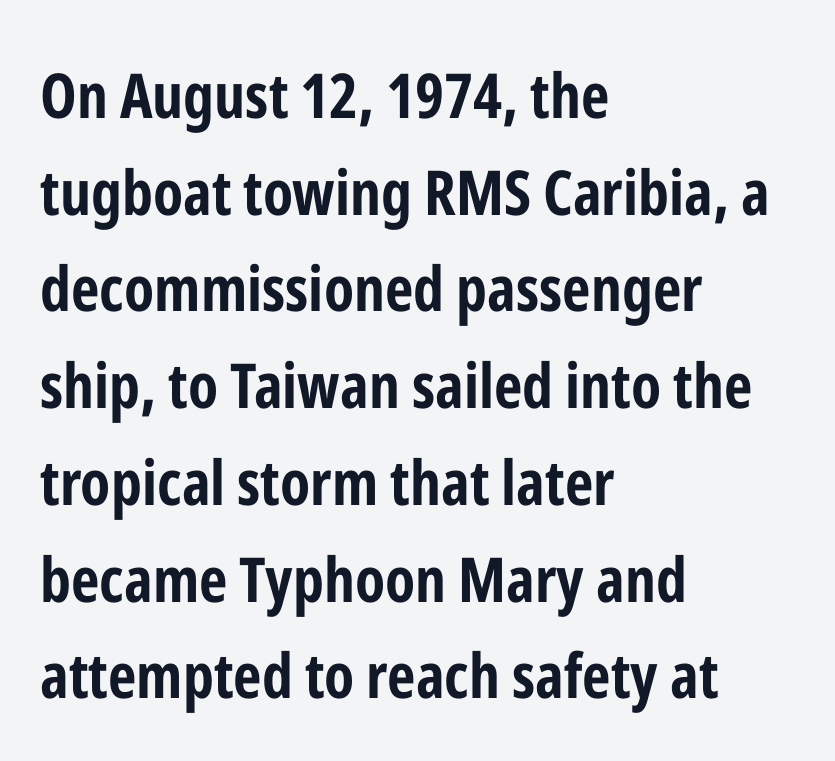
Q: Is the text bold? A: Yes.
Q: Is the text italic (slanted)? A: No, it is upright.
Q: Is the typeface a serif or a sans-serif typeface? A: Sans-serif.
Q: Is the text underlined? A: No.
Q: How is the paragraph aligned? A: Left-aligned.
Q: Is the spacing between letters normal or unusually wide? A: Normal.
Q: Is the spacing between lines tight, normal or loose? A: Normal.
Q: Width (condensed, normal, or wide)? A: Condensed.
Q: Stroke contrast? A: Low.
Q: x-height? A: Medium.
Q: Monospaced? A: No.
